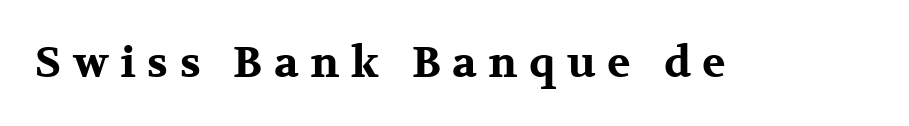
These words are printed bold, with thick strokes throughout. Is this a fixed-width face? No — the glyphs have proportional, varying widths. Each word looks stretched out because of the extra space between its letters. These lines are composed in type with serifs.
